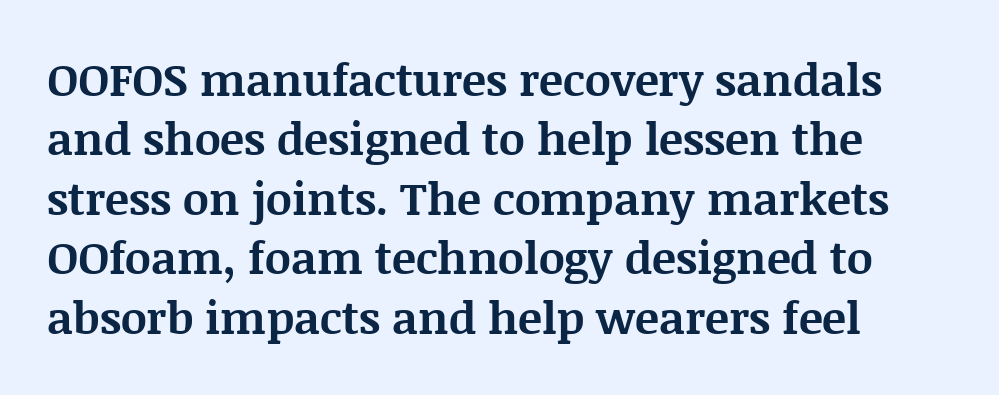
Weight check: bold — yes, fully. All the whitespace from short lines collects on the right. Interline gaps are of average width in this sample. Posture: vertical.
